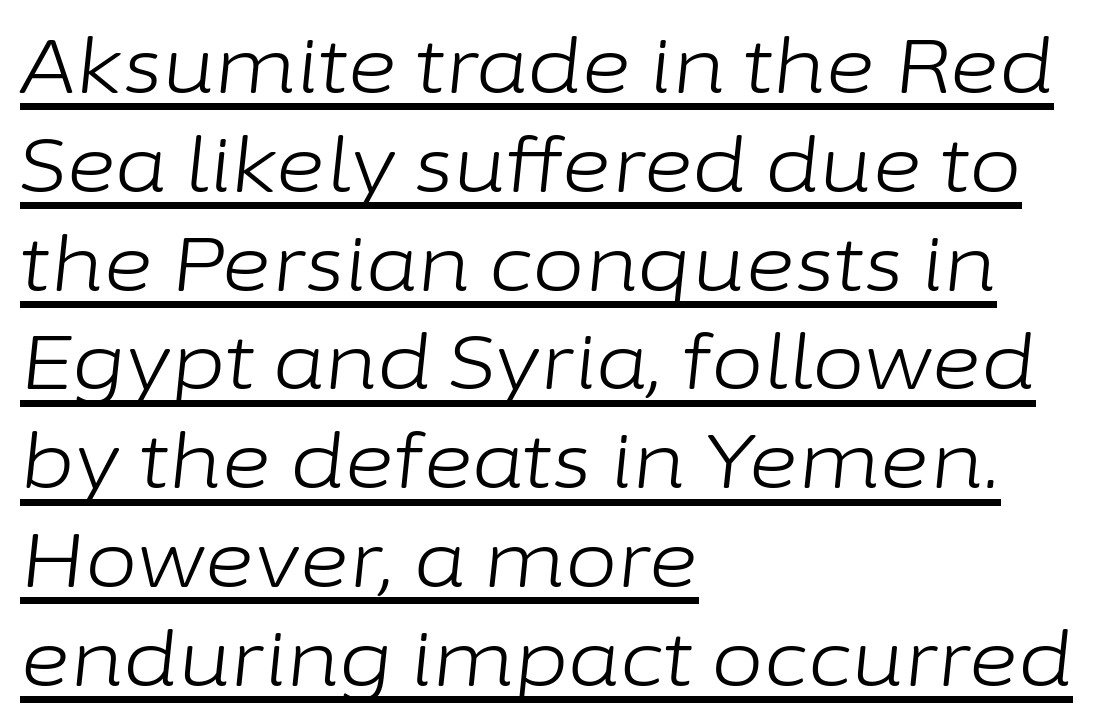
The image shows 76 px light type, italic (leaning right); set left-aligned, normal line spacing (1.3x), normal letter spacing, underlined; low stroke contrast and a medium x-height.
